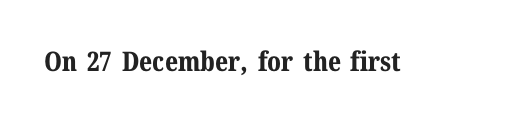
Q: Is the text bold? A: Yes.
Q: Is the text italic (slanted)? A: No, it is upright.
Q: Is the text underlined? A: No.
Q: Is the spacing between letters normal or unusually wide? A: Normal.
